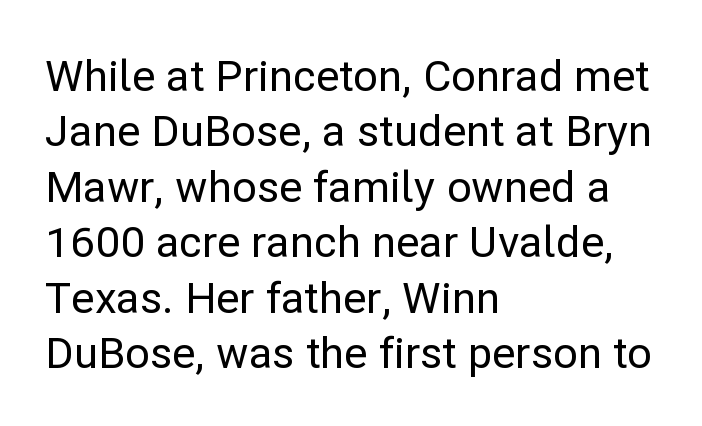
{"serif": "no", "italic": "no", "width": "normal", "stroke_contrast": "low", "x_height": "medium", "monospaced": "no", "underline": "no", "align": "left", "line_spacing": "normal", "line_spacing_ratio": 1.29, "letter_spacing": "normal", "letter_spacing_em": 0.0, "glyph_px": 43}
